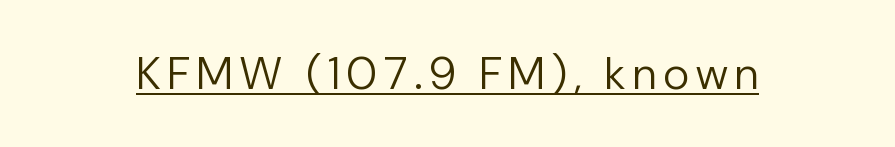
Q: Is the text bold? A: No.
Q: Is the text italic (slanted)? A: No, it is upright.
Q: Is the typeface a serif or a sans-serif typeface? A: Sans-serif.
Q: Is the text underlined? A: Yes.
Q: Width (condensed, normal, or wide)? A: Normal.
Q: Stroke contrast? A: Low.
Q: x-height? A: Medium.
Q: Monospaced? A: No.
